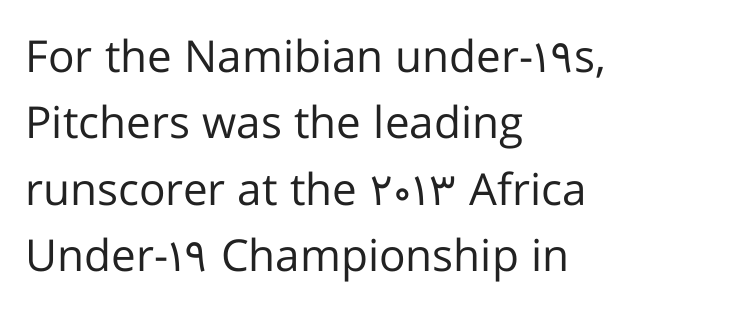
Weight: in the light-to-regular range. A student would call this left alignment; a typographer would say flush left, rag right. Is this a fixed-width face? No — the glyphs have proportional, varying widths. The line texture is even and compact thanks to regular tracking.
